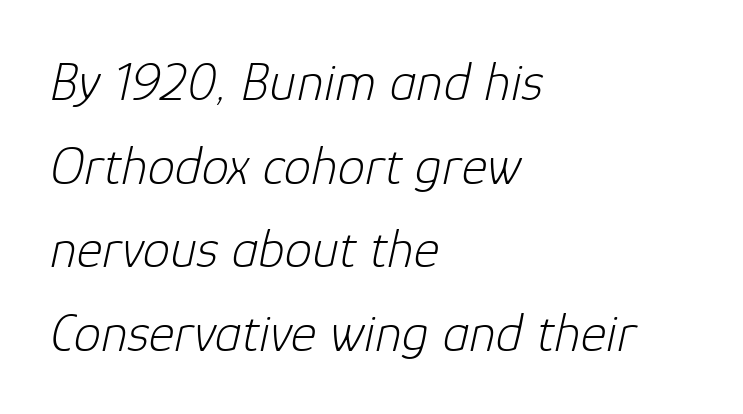
Q: Is the text bold? A: No.
Q: Is the text italic (slanted)? A: Yes, it leans right by about 12 degrees.
Q: Is the text underlined? A: No.
Q: How is the paragraph aligned? A: Left-aligned.
Q: Is the spacing between letters normal or unusually wide? A: Normal.
Q: Is the spacing between lines tight, normal or loose? A: Normal.
Q: Width (condensed, normal, or wide)? A: Normal.
Q: Stroke contrast? A: Low.
Q: x-height? A: Medium.
Q: Monospaced? A: No.
